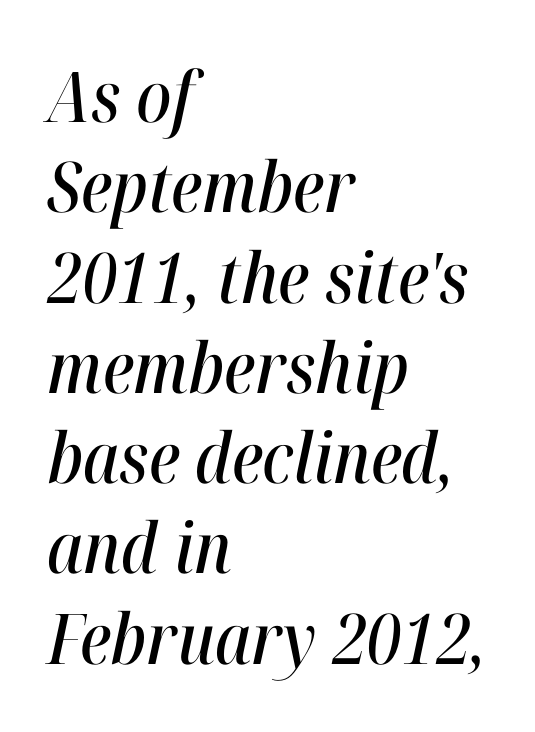
Q: Is the text italic (slanted)? A: Yes, it leans right by about 12 degrees.
Q: Is the text underlined? A: No.
Q: How is the paragraph aligned? A: Left-aligned.
Q: Is the spacing between letters normal or unusually wide? A: Normal.
Q: Is the spacing between lines tight, normal or loose? A: Normal.
Q: Width (condensed, normal, or wide)? A: Condensed.
Q: Stroke contrast? A: High.
Q: x-height? A: Medium.
Q: Monospaced? A: No.
